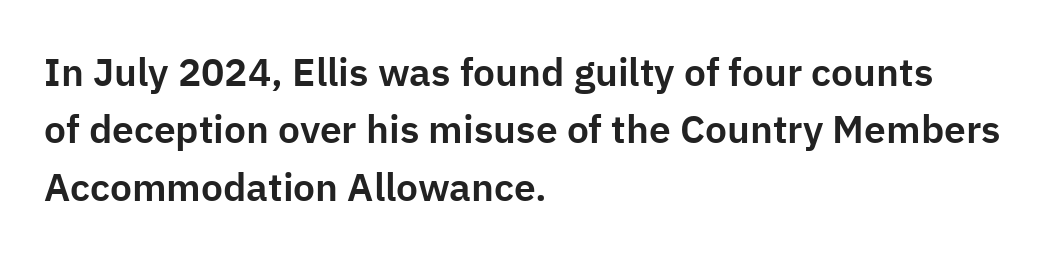
Q: Is the text italic (slanted)? A: No, it is upright.
Q: Is the typeface a serif or a sans-serif typeface? A: Sans-serif.
Q: Is the text underlined? A: No.
Q: How is the paragraph aligned? A: Left-aligned.
Q: Is the spacing between letters normal or unusually wide? A: Normal.
Q: Is the spacing between lines tight, normal or loose? A: Normal.
Q: Width (condensed, normal, or wide)? A: Normal.
Q: Stroke contrast? A: Low.
Q: x-height? A: Medium.
Q: Monospaced? A: No.
